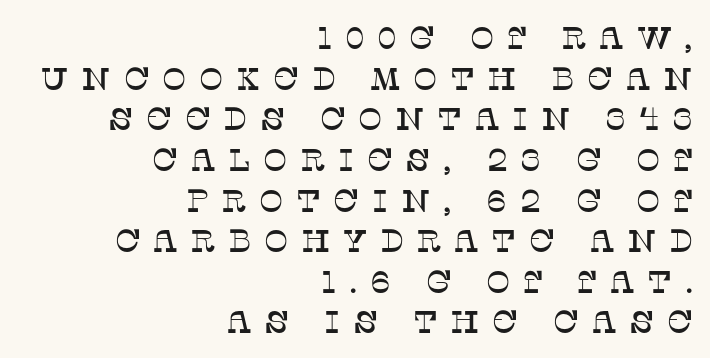
Q: Is the text italic (slanted)? A: No, it is upright.
Q: Is the typeface a serif or a sans-serif typeface? A: Serif.
Q: Is the text underlined? A: No.
Q: How is the paragraph aligned? A: Right-aligned.
Q: Is the spacing between letters normal or unusually wide? A: Unusually wide.
Q: Is the spacing between lines tight, normal or loose? A: Normal.
Q: Width (condensed, normal, or wide)? A: Normal.
Q: Stroke contrast? A: Low.
Q: x-height? A: Large.
Q: Monospaced? A: No.
